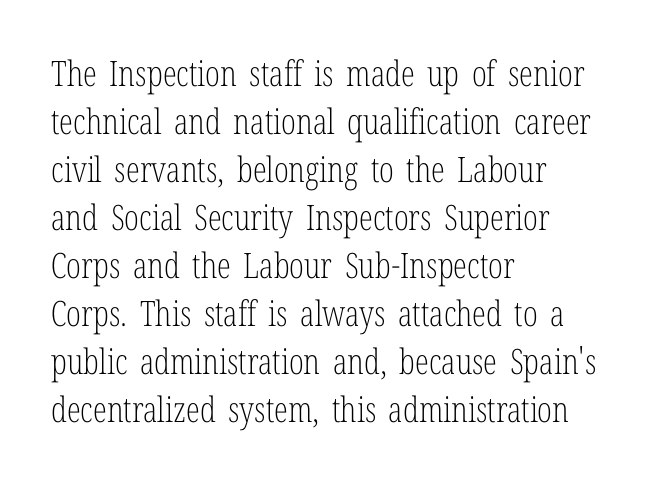
{"serif": "yes", "italic": "no", "bold": "no", "weight": "light", "width": "condensed", "stroke_contrast": "low", "x_height": "medium", "monospaced": "no", "underline": "no", "align": "left", "line_spacing": "normal", "line_spacing_ratio": 1.37, "letter_spacing": "normal", "letter_spacing_em": 0.0, "glyph_px": 35}
